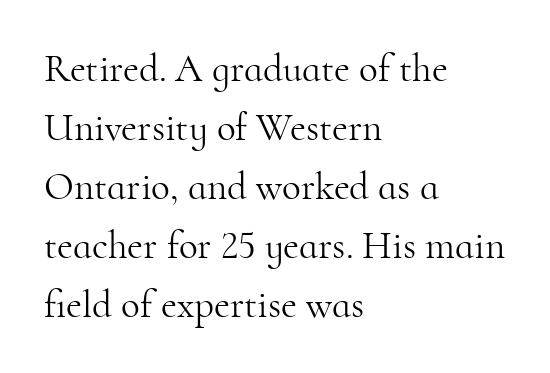
{"serif": "yes", "italic": "no", "bold": "no", "weight": "light", "width": "normal", "stroke_contrast": "high", "x_height": "small", "monospaced": "no", "underline": "no", "align": "left", "line_spacing": "normal", "line_spacing_ratio": 1.51, "letter_spacing": "normal", "letter_spacing_em": 0.0, "glyph_px": 39}
